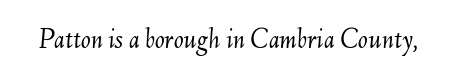
The image shows 29 px light type, italic (leaning right); set normal letter spacing, not underlined; medium stroke contrast and a small x-height.
